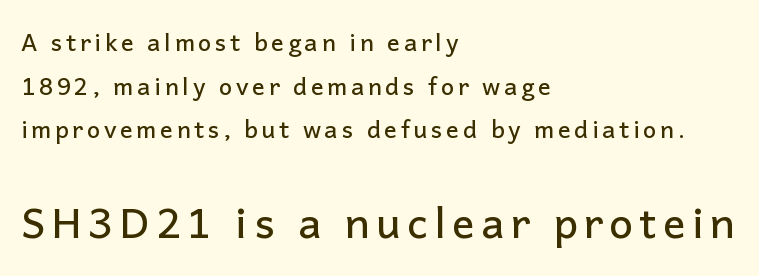
The image shows 42 px sans-serif type, upright; set left-aligned, line spacing 1.82x, not underlined; the second (bottom) block is 1.75x larger; low stroke contrast and a medium x-height.
